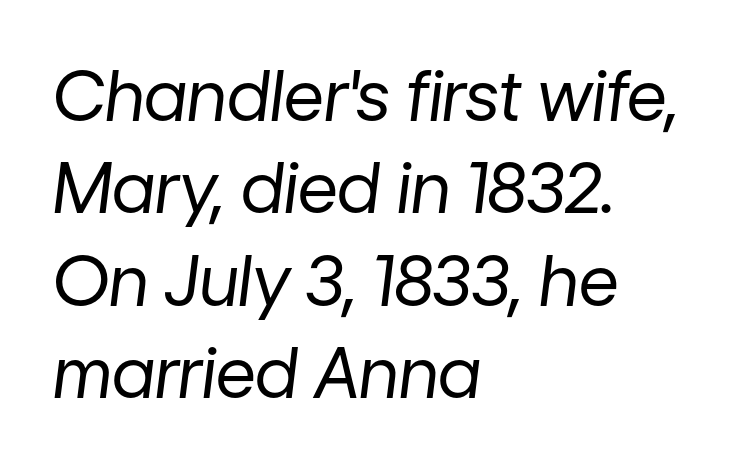
Italic? Definitely — the glyphs are oblique. The type is set solid horizontally, with unmodified tracking. The area under the type is left untouched. This is not heavy type; no bold has been used. Horizontal alignment here is leftward, the default for most running prose.
